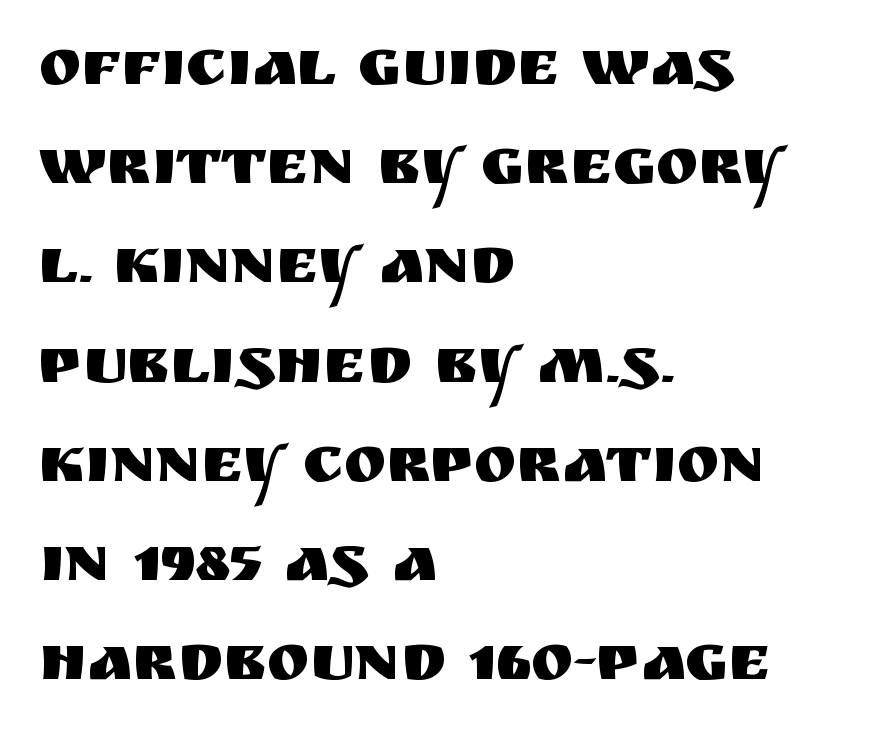
The image shows 64 px sans-serif type, upright; set left-aligned, normal line spacing (1.55x), normal letter spacing, not underlined; medium stroke contrast and a large x-height.
